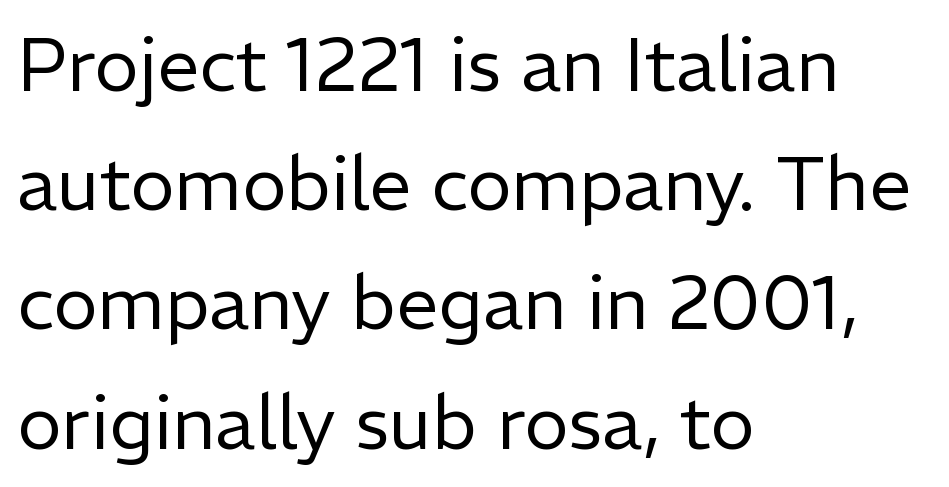
{"serif": "no", "italic": "no", "bold": "no", "weight": "regular", "width": "normal", "stroke_contrast": "low", "x_height": "medium", "monospaced": "no", "underline": "no", "align": "left", "line_spacing": "normal", "line_spacing_ratio": 1.59, "letter_spacing": "normal", "letter_spacing_em": 0.0, "glyph_px": 75}
